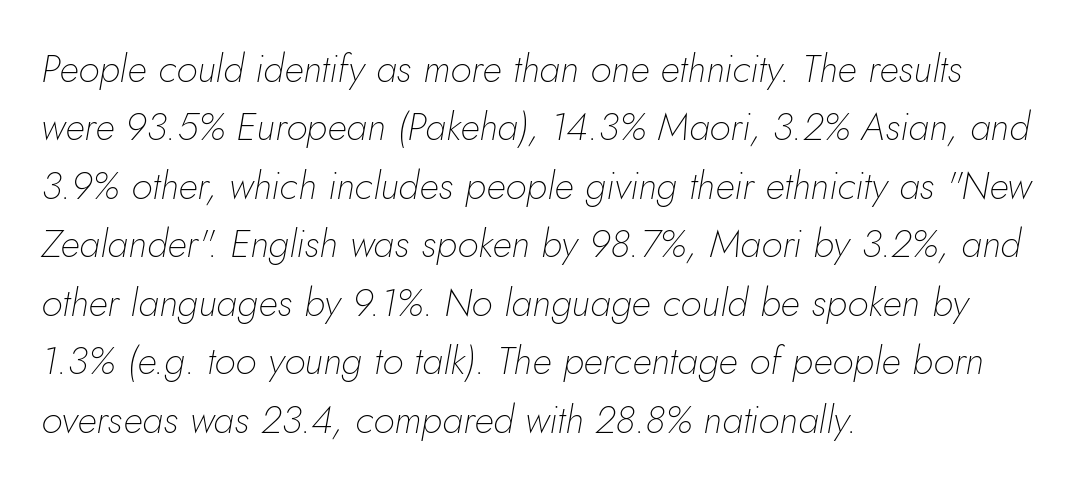
The paragraph has a hard left edge and a soft right edge. Bare-footed words on every line. Observe the lean: these are italic letterforms. What's the leading like? Ordinary, nothing unusual.
